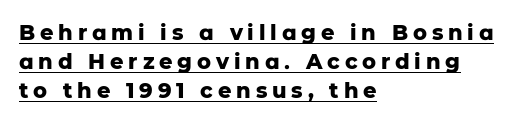
The image shows 21 px bold type, upright; set left-aligned, normal line spacing (1.38x), unusually wide letter spacing (+0.23 em), underlined.
